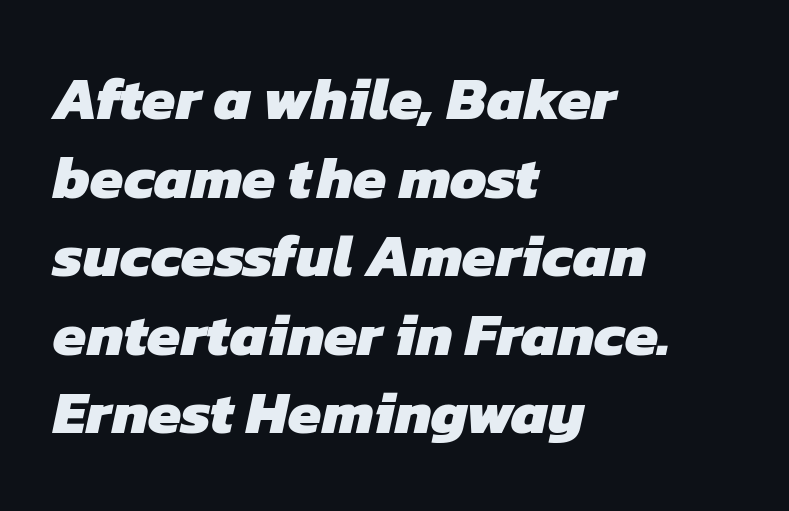
{"serif": "no", "bold": "yes", "weight": "heavy", "width": "normal", "stroke_contrast": "low", "x_height": "medium", "monospaced": "no", "underline": "no", "align": "left", "line_spacing": "normal", "line_spacing_ratio": 1.31, "letter_spacing": "normal", "letter_spacing_em": 0.0, "glyph_px": 60}
